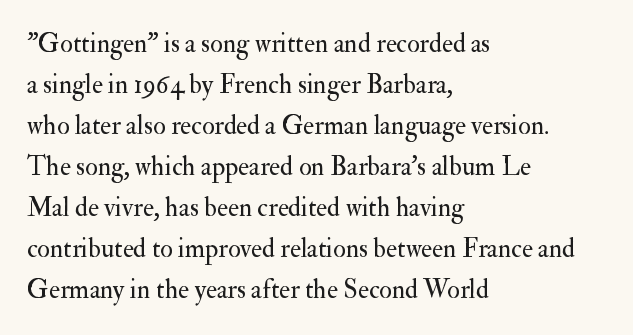
{"italic": "no", "bold": "no", "underline": "no", "align": "left", "line_spacing": "normal", "line_spacing_ratio": 1.58, "letter_spacing": "normal", "letter_spacing_em": 0.0, "glyph_px": 26}
